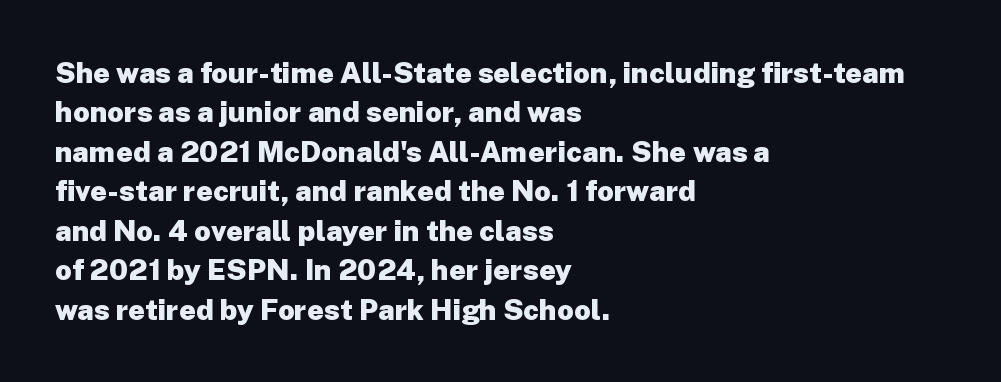
Q: Is the text bold? A: Yes.
Q: Is the text italic (slanted)? A: No, it is upright.
Q: Is the typeface a serif or a sans-serif typeface? A: Sans-serif.
Q: Is the text underlined? A: No.
Q: How is the paragraph aligned? A: Left-aligned.
Q: Is the spacing between letters normal or unusually wide? A: Normal.
Q: Is the spacing between lines tight, normal or loose? A: Normal.
Q: Width (condensed, normal, or wide)? A: Normal.
Q: Stroke contrast? A: Low.
Q: x-height? A: Medium.
Q: Monospaced? A: No.
